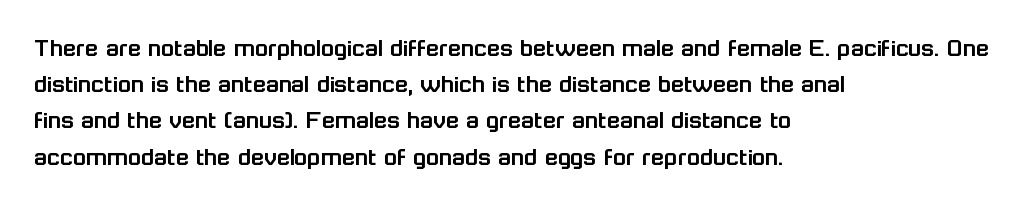
The image shows 27 px text type, upright; set left-aligned, normal line spacing (1.34x), normal letter spacing, not underlined.
